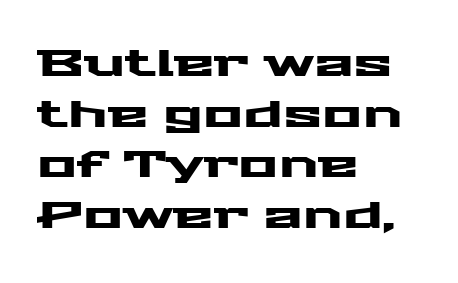
Q: Is the text italic (slanted)? A: No, it is upright.
Q: Is the typeface a serif or a sans-serif typeface? A: Sans-serif.
Q: Is the text underlined? A: No.
Q: How is the paragraph aligned? A: Left-aligned.
Q: Is the spacing between letters normal or unusually wide? A: Normal.
Q: Is the spacing between lines tight, normal or loose? A: Normal.
Q: Width (condensed, normal, or wide)? A: Wide.
Q: Stroke contrast? A: Medium.
Q: x-height? A: Medium.
Q: Monospaced? A: No.
